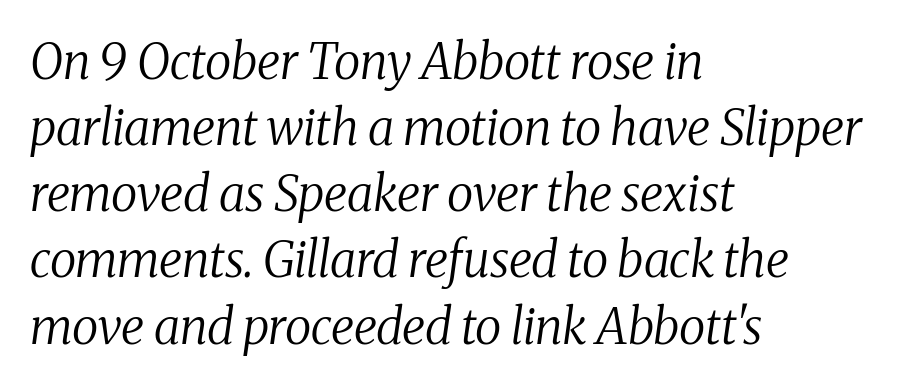
{"serif": "yes", "italic": "yes", "lean": "right", "slant_degrees": 8, "bold": "no", "weight": "regular", "width": "normal", "stroke_contrast": "medium", "x_height": "medium", "monospaced": "no", "underline": "no", "align": "left", "line_spacing": "normal", "line_spacing_ratio": 1.35, "letter_spacing": "normal", "letter_spacing_em": 0.0, "glyph_px": 49}
